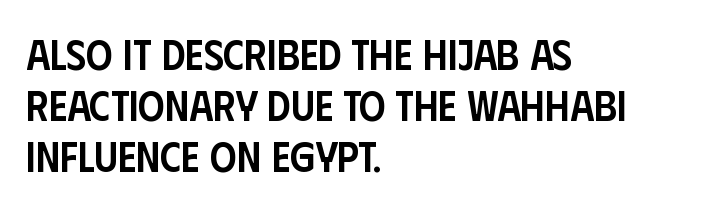
Q: Is the text bold? A: Semi-bold.
Q: Is the text italic (slanted)? A: No, it is upright.
Q: Is the typeface a serif or a sans-serif typeface? A: Sans-serif.
Q: Is the text underlined? A: No.
Q: How is the paragraph aligned? A: Left-aligned.
Q: Is the spacing between letters normal or unusually wide? A: Normal.
Q: Width (condensed, normal, or wide)? A: Condensed.
Q: Stroke contrast? A: Low.
Q: x-height? A: Large.
Q: Monospaced? A: No.
